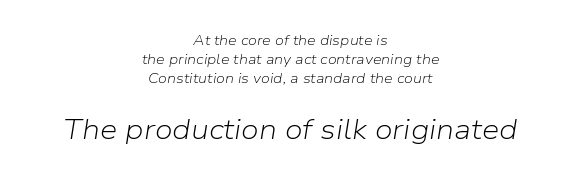
Q: Is the text bold? A: No.
Q: Is the text italic (slanted)? A: Yes, it leans right by about 9 degrees.
Q: Is the text underlined? A: No.
Q: How is the paragraph aligned? A: Centered.
Q: Is the spacing between letters normal or unusually wide? A: Normal.
Q: Is the spacing between lines tight, normal or loose? A: Normal.
Q: Which block of text is set in a larger size, the first (top) or the second (bottom)? A: The second (bottom) one.
Q: Width (condensed, normal, or wide)? A: Normal.
Q: Stroke contrast? A: Low.
Q: x-height? A: Medium.
Q: Monospaced? A: No.
